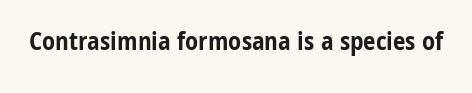
The image shows 25 px bold type, upright; set normal letter spacing, not underlined.
